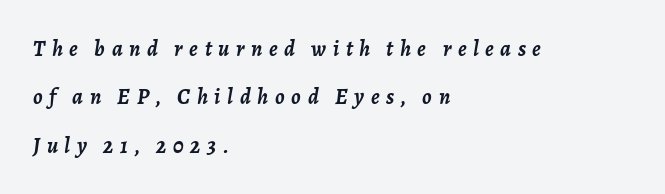
Q: Is the text bold? A: Yes.
Q: Is the text italic (slanted)? A: Yes, it leans right by about 7 degrees.
Q: Is the text underlined? A: No.
Q: How is the paragraph aligned? A: Left-aligned.
Q: Is the spacing between letters normal or unusually wide? A: Unusually wide.
Q: Is the spacing between lines tight, normal or loose? A: Loose.
